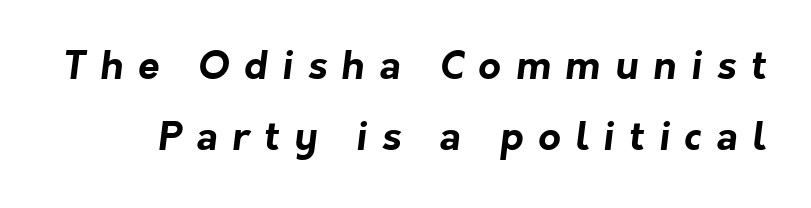
The image shows 39 px bold sans-serif type; set line spacing 1.81x, unusually wide letter spacing (+0.37 em), not underlined; low stroke contrast and a medium x-height.
